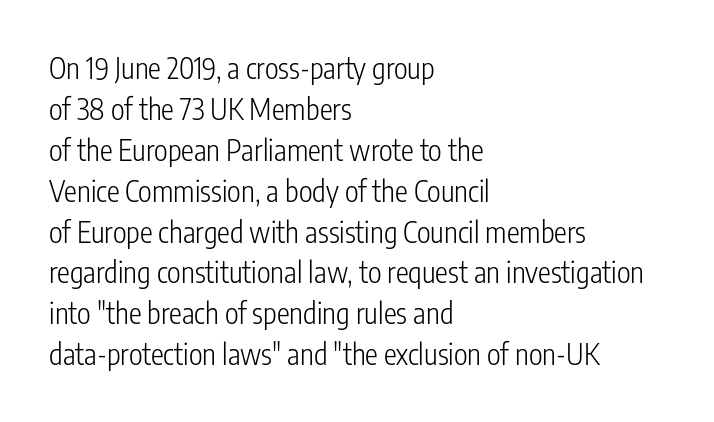
The image shows 29 px light, condensed sans-serif type, upright; set left-aligned, normal line spacing (1.41x), normal letter spacing, not underlined; low stroke contrast and a medium x-height.
